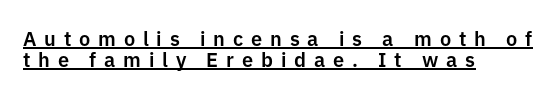
{"italic": "no", "underline": "yes", "align": "left", "line_spacing": "tight", "line_spacing_ratio": 1.04, "letter_spacing": "wide", "letter_spacing_em": 0.39, "glyph_px": 20}
